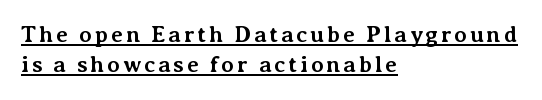
Notice how the stems are strictly vertical — no italics here. How would I describe the line gaps? Plain and ordinary. All the whitespace from short lines collects on the right. A rule runs beneath these lines of type. Its strokes are broad and dark, the hallmark of bold type.
